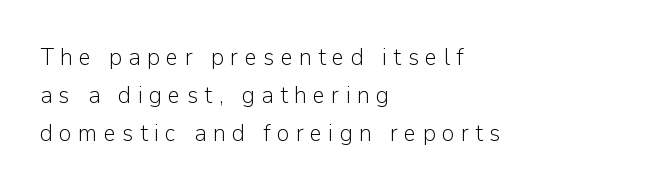
{"italic": "no", "bold": "no", "underline": "no", "align": "left", "line_spacing": "normal", "line_spacing_ratio": 1.59, "letter_spacing": "wide", "letter_spacing_em": 0.26, "glyph_px": 24}
